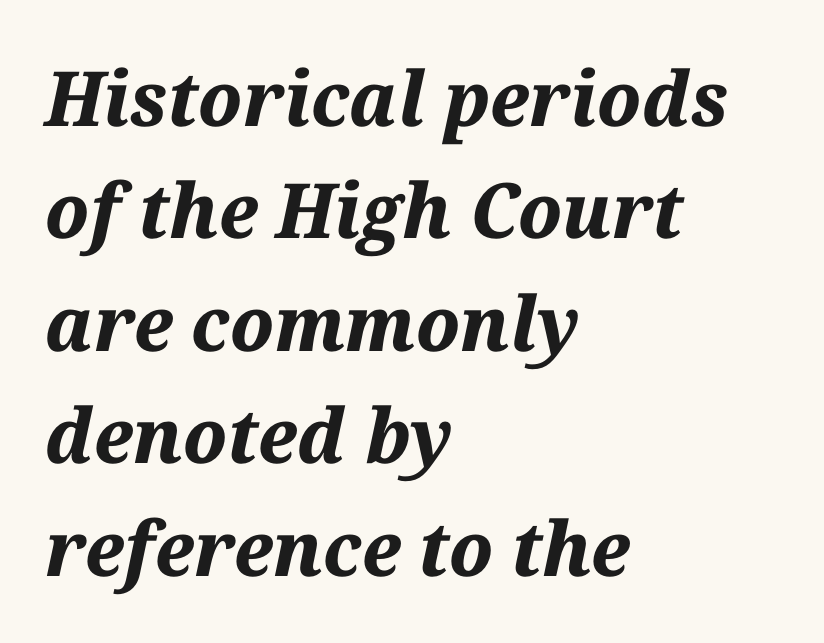
The image shows 76 px bold type, italic (leaning right); set left-aligned, normal line spacing (1.48x), normal letter spacing, not underlined; medium stroke contrast and a medium x-height.
